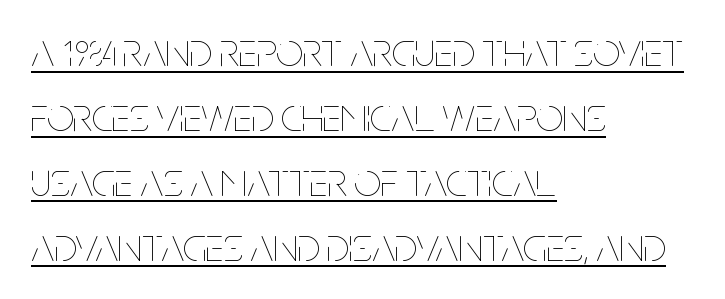
Each stroke keeps to a modest, everyday thickness or less. Each new line begins a customary step beneath the previous one. Like a heading marked for emphasis, these lines bear an underscore. Every character sits straight up, as roman type does. Does extra space separate the letters? No, they use regular spacing.
